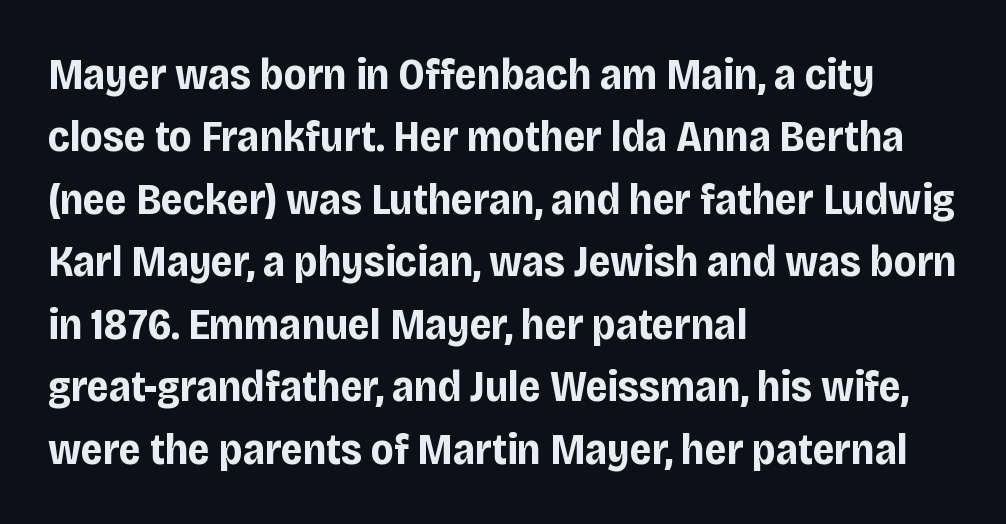
Q: Is the text bold? A: Yes.
Q: Is the text italic (slanted)? A: No, it is upright.
Q: Is the typeface a serif or a sans-serif typeface? A: Sans-serif.
Q: Is the text underlined? A: No.
Q: How is the paragraph aligned? A: Left-aligned.
Q: Is the spacing between letters normal or unusually wide? A: Normal.
Q: Is the spacing between lines tight, normal or loose? A: Normal.
Q: Width (condensed, normal, or wide)? A: Condensed.
Q: Stroke contrast? A: Low.
Q: x-height? A: Large.
Q: Monospaced? A: No.
